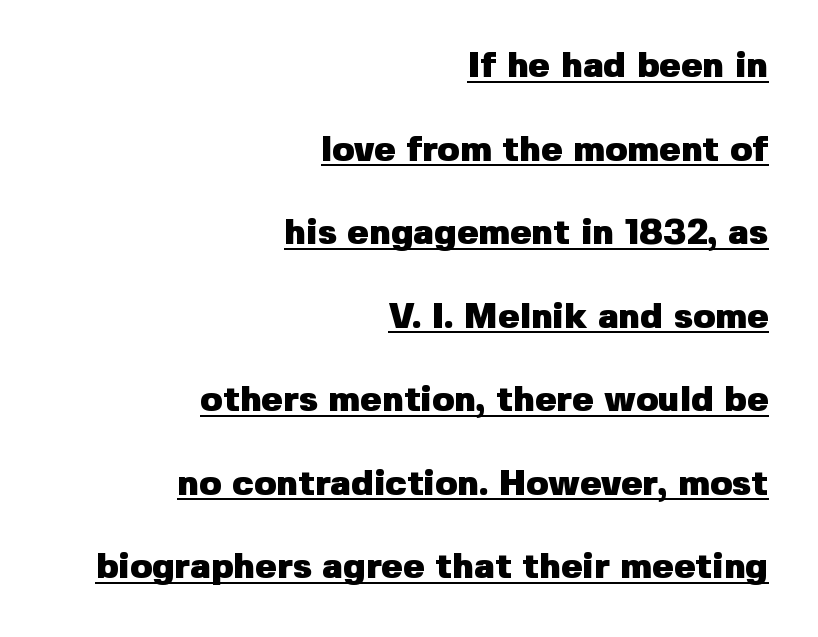
The image shows 36 px heavy sans-serif type, upright; set right-aligned, loose line spacing (2.32x), normal letter spacing, underlined; low stroke contrast and a medium x-height.
